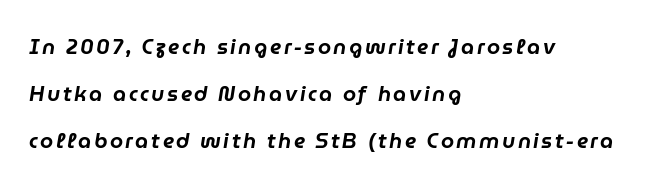
The image shows 21 px text type, italic (leaning right); set left-aligned, loose line spacing (2.23x), not underlined.
